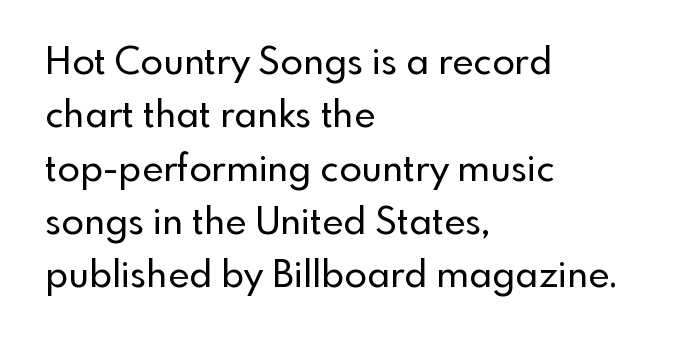
{"serif": "no", "italic": "no", "width": "normal", "x_height": "small", "monospaced": "no", "underline": "no", "align": "left", "line_spacing": "normal", "line_spacing_ratio": 1.44, "letter_spacing": "normal", "letter_spacing_em": 0.0, "glyph_px": 37}
